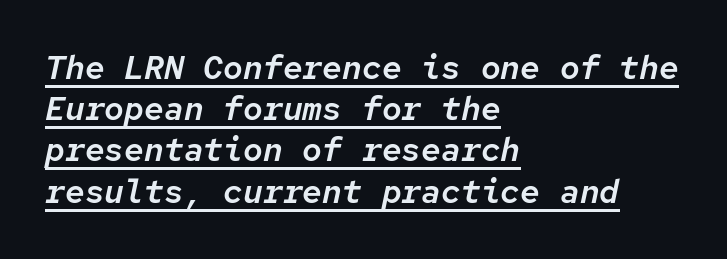
Q: Is the text italic (slanted)? A: Yes, it leans right by about 12 degrees.
Q: Is the text underlined? A: Yes.
Q: How is the paragraph aligned? A: Left-aligned.
Q: Is the spacing between letters normal or unusually wide? A: Normal.
Q: Is the spacing between lines tight, normal or loose? A: Normal.
Q: Width (condensed, normal, or wide)? A: Normal.
Q: Stroke contrast? A: Low.
Q: x-height? A: Medium.
Q: Monospaced? A: Yes.
